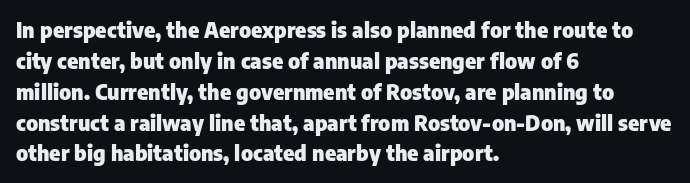
Q: Is the text bold? A: Yes.
Q: Is the text italic (slanted)? A: No, it is upright.
Q: Is the text underlined? A: No.
Q: How is the paragraph aligned? A: Left-aligned.
Q: Is the spacing between letters normal or unusually wide? A: Normal.
Q: Is the spacing between lines tight, normal or loose? A: Normal.
